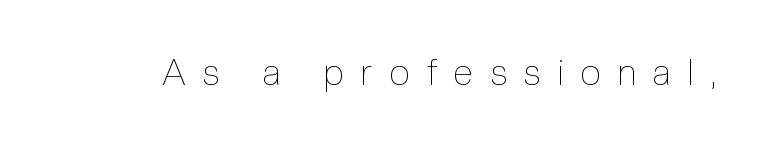
In terms of letterspacing, this is a distinctly airy, spread setting. Letters have the restrained weight of plain body copy at most. This sample has the flowing, uneven cadence of proportional lettering. Does the lettering tilt? It doesn't — this is upright. The words here are not underlined.
